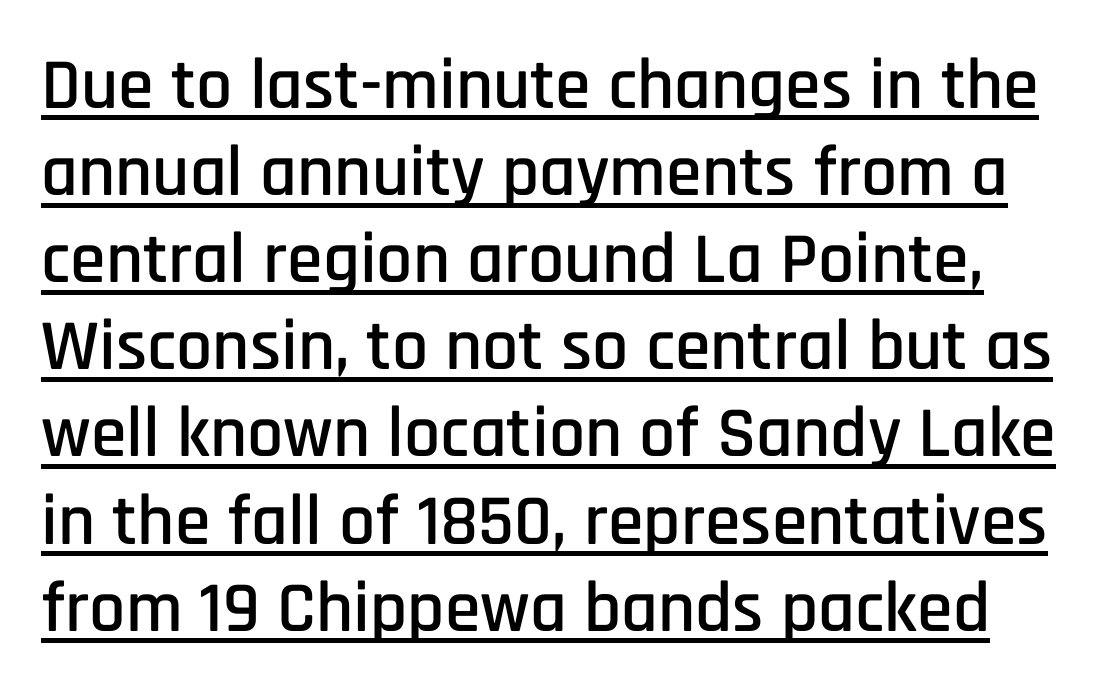
{"serif": "no", "italic": "no", "width": "condensed", "stroke_contrast": "low", "x_height": "large", "monospaced": "no", "underline": "yes", "line_spacing_ratio": 1.21, "letter_spacing": "normal", "letter_spacing_em": 0.0, "glyph_px": 72}
